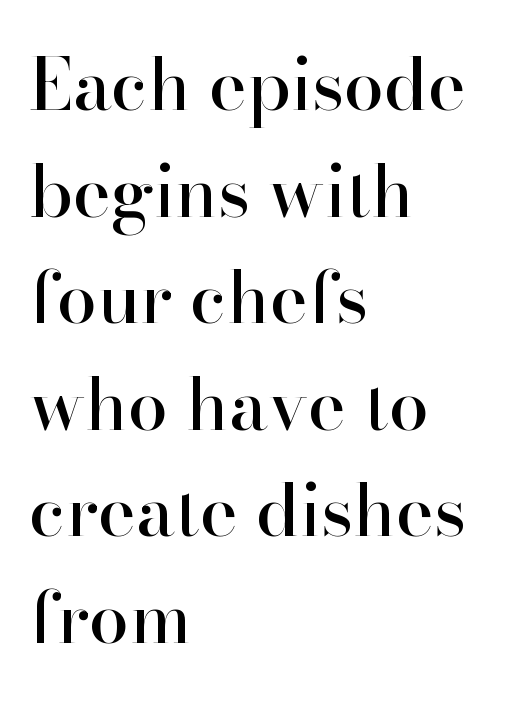
{"serif": "yes", "italic": "no", "width": "normal", "stroke_contrast": "high", "x_height": "small", "monospaced": "no", "underline": "no", "align": "left", "line_spacing": "normal", "line_spacing_ratio": 1.48, "letter_spacing": "normal", "letter_spacing_em": 0.0, "glyph_px": 72}
